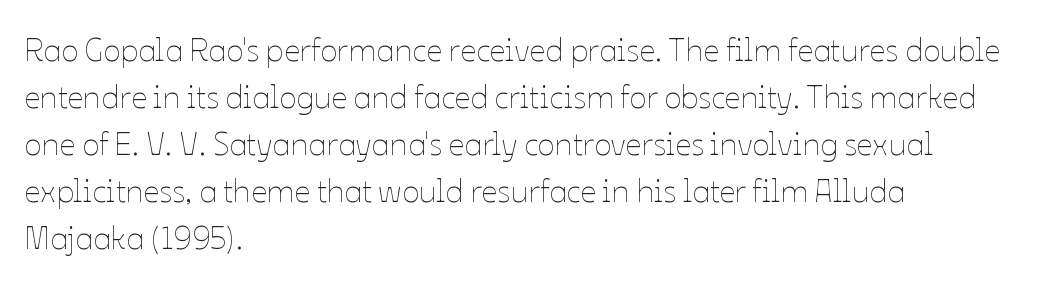
Q: Is the text bold? A: No.
Q: Is the text italic (slanted)? A: No, it is upright.
Q: Is the text underlined? A: No.
Q: How is the paragraph aligned? A: Left-aligned.
Q: Is the spacing between letters normal or unusually wide? A: Normal.
Q: Is the spacing between lines tight, normal or loose? A: Normal.
Q: Width (condensed, normal, or wide)? A: Normal.
Q: Stroke contrast? A: Low.
Q: x-height? A: Medium.
Q: Monospaced? A: No.
